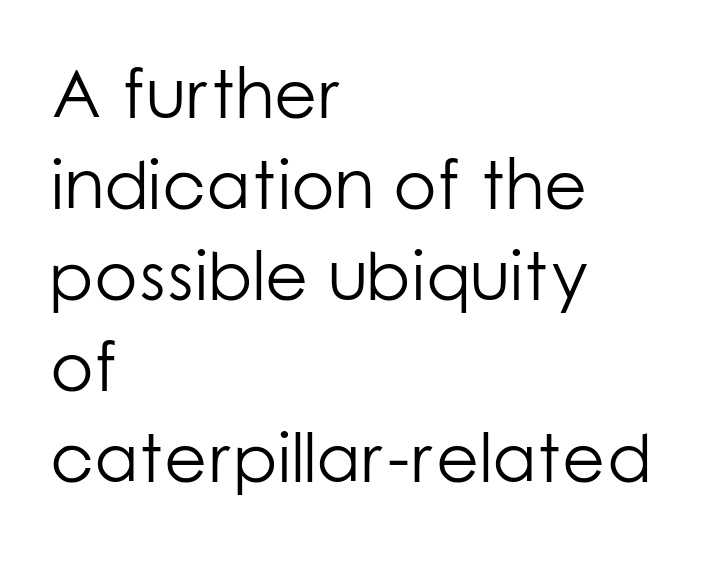
{"serif": "no", "italic": "no", "bold": "no", "weight": "light", "width": "normal", "stroke_contrast": "low", "x_height": "medium", "monospaced": "no", "underline": "no", "align": "left", "line_spacing": "normal", "line_spacing_ratio": 1.3, "letter_spacing": "normal", "letter_spacing_em": 0.0, "glyph_px": 70}
